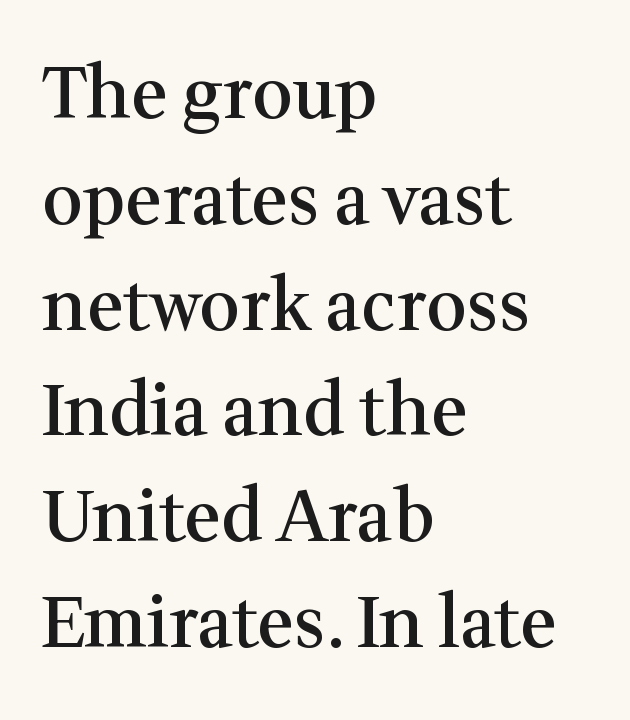
Q: Is the text bold? A: Semi-bold.
Q: Is the text italic (slanted)? A: No, it is upright.
Q: Is the typeface a serif or a sans-serif typeface? A: Serif.
Q: Is the text underlined? A: No.
Q: How is the paragraph aligned? A: Left-aligned.
Q: Is the spacing between letters normal or unusually wide? A: Normal.
Q: Is the spacing between lines tight, normal or loose? A: Normal.
Q: Width (condensed, normal, or wide)? A: Normal.
Q: Stroke contrast? A: Medium.
Q: x-height? A: Medium.
Q: Monospaced? A: No.
